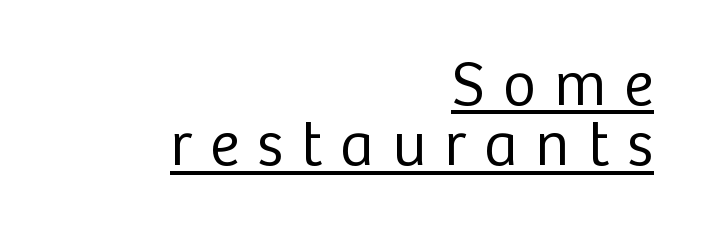
{"serif": "no", "italic": "no", "bold": "no", "weight": "regular", "width": "normal", "stroke_contrast": "low", "x_height": "medium", "monospaced": "no", "underline": "yes", "align": "right", "line_spacing": "tight", "line_spacing_ratio": 0.96, "letter_spacing": "wide", "letter_spacing_em": 0.29, "glyph_px": 63}
